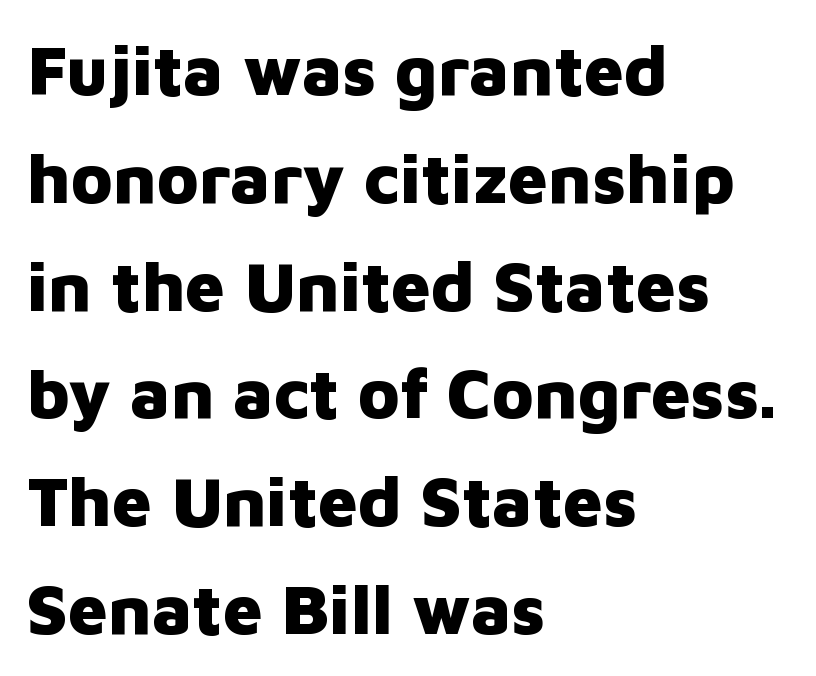
{"serif": "no", "italic": "no", "bold": "yes", "weight": "heavy", "width": "normal", "stroke_contrast": "low", "x_height": "medium", "monospaced": "no", "underline": "no", "align": "left", "line_spacing": "normal", "line_spacing_ratio": 1.54, "letter_spacing": "normal", "letter_spacing_em": 0.0, "glyph_px": 70}
